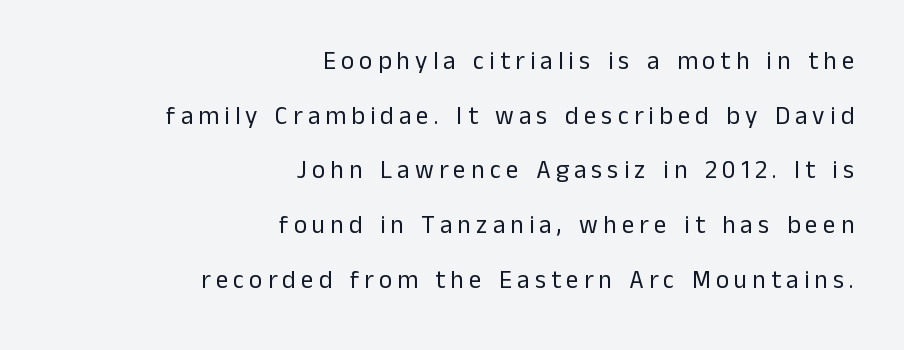
Q: Is the text bold? A: No.
Q: Is the text italic (slanted)? A: No, it is upright.
Q: Is the text underlined? A: No.
Q: How is the paragraph aligned? A: Right-aligned.
Q: Is the spacing between letters normal or unusually wide? A: Unusually wide.
Q: Is the spacing between lines tight, normal or loose? A: Loose.
